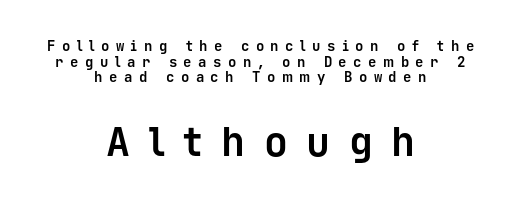
{"serif": "no", "italic": "no", "bold": "yes", "weight": "bold", "width": "normal", "stroke_contrast": "low", "x_height": "medium", "monospaced": "yes", "underline": "no", "align": "center", "line_spacing": "tight", "line_spacing_ratio": 1.11, "letter_spacing": "wide", "letter_spacing_em": 0.46, "larger_block": "second", "size_ratio": 2.86, "glyph_px": 40}
